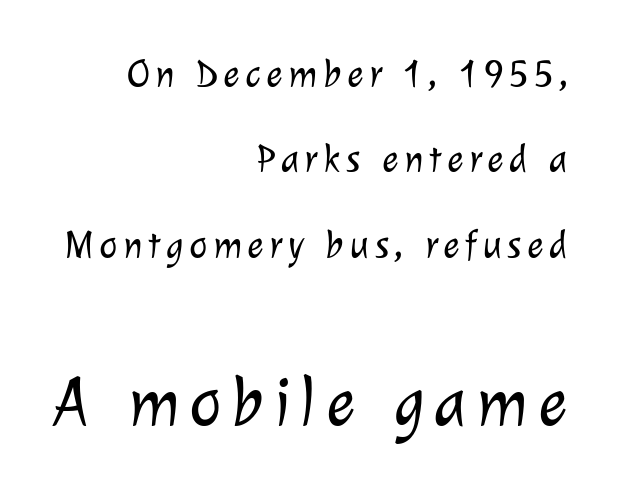
These two chunks differ in scale, with the bottom chunk taking the larger measure. Each new line begins a long way beneath the previous one. Beneath every word, the page is bare. The lines in this sample share a right terminus and differ only in where they begin. This is not heavy type; no bold has been used.
